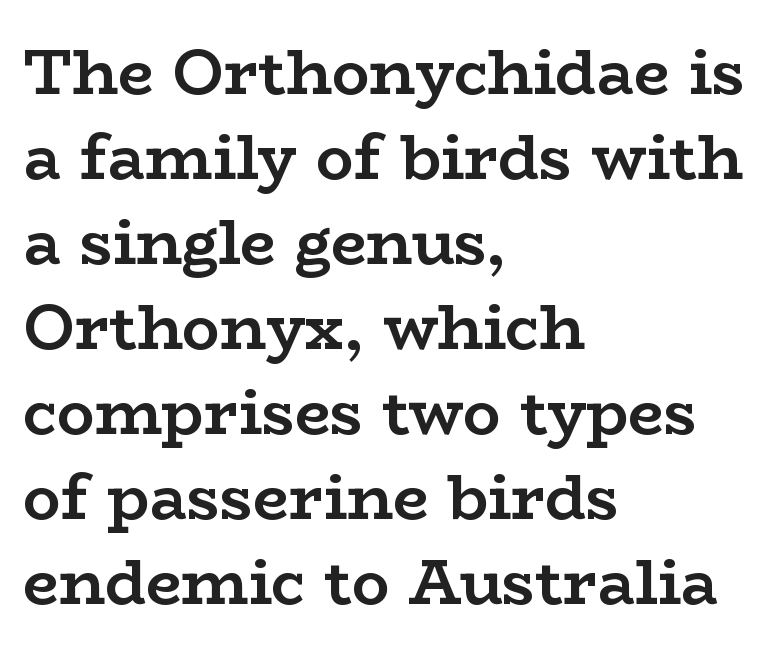
Q: Is the text bold? A: Yes.
Q: Is the text italic (slanted)? A: No, it is upright.
Q: Is the typeface a serif or a sans-serif typeface? A: Serif.
Q: Is the text underlined? A: No.
Q: How is the paragraph aligned? A: Left-aligned.
Q: Is the spacing between letters normal or unusually wide? A: Normal.
Q: Is the spacing between lines tight, normal or loose? A: Normal.
Q: Width (condensed, normal, or wide)? A: Wide.
Q: Stroke contrast? A: Low.
Q: x-height? A: Medium.
Q: Monospaced? A: No.
